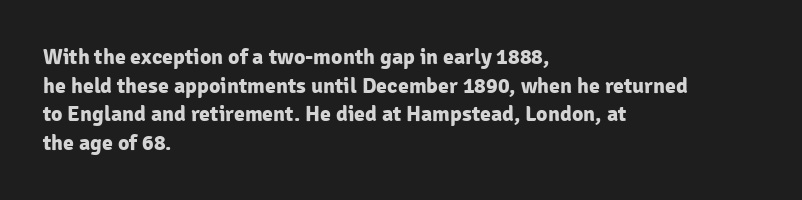
The image shows 22 px bold type, upright; set left-aligned, normal line spacing (1.3x), normal letter spacing, not underlined.
